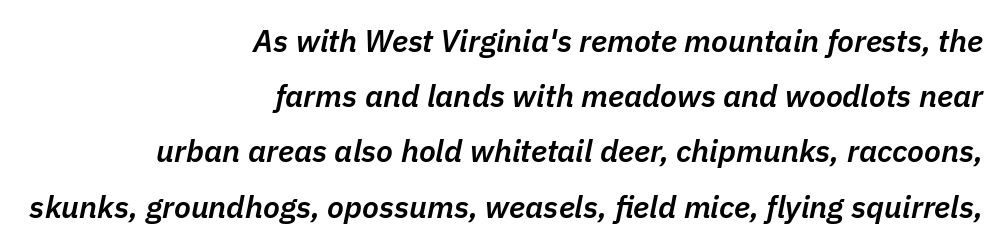
{"italic": "yes", "lean": "right", "slant_degrees": 11, "bold": "semi", "weight": "semibold", "width": "normal", "stroke_contrast": "low", "x_height": "medium", "monospaced": "no", "underline": "no", "align": "right", "line_spacing_ratio": 1.78, "letter_spacing": "normal", "letter_spacing_em": 0.0, "glyph_px": 31}
